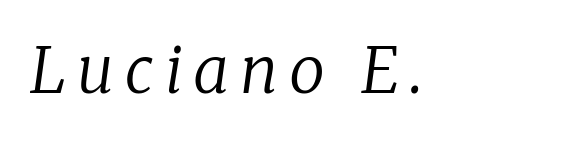
The face used here is proportionally spaced, like ordinary book or web type. Observe the serifs anchoring each vertical stroke in this sample. You can tell it's italic because the verticals aren't actually vertical. The compositor pushed each line to the left boundary. The typesetting does not lean heavy: it is not bold.
